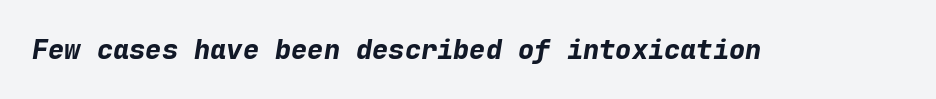
Each word holds together tightly as a unit, with standard inter-letter gaps. How heavy is the stroke? Heavy — this is a bold. These lines were composed using italics. Nobody drew a line under any word here.
